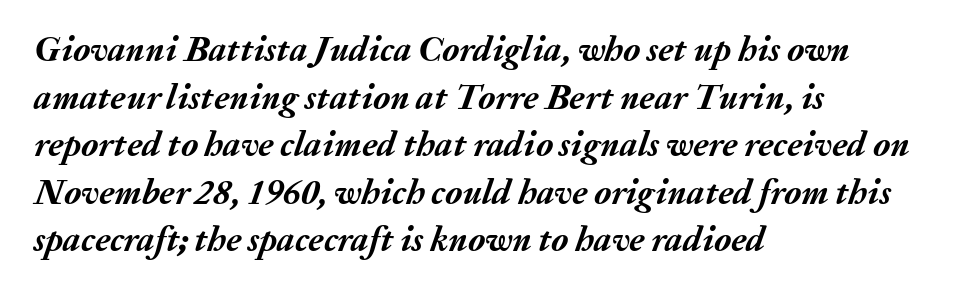
{"italic": "yes", "lean": "right", "slant_degrees": 20, "bold": "yes", "weight": "semibold", "width": "normal", "stroke_contrast": "medium", "x_height": "medium", "monospaced": "no", "underline": "no", "align": "left", "line_spacing": "normal", "line_spacing_ratio": 1.36, "letter_spacing": "normal", "letter_spacing_em": 0.0, "glyph_px": 35}
